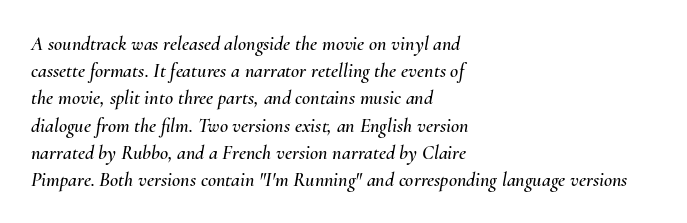
Q: Is the text italic (slanted)? A: Yes, it leans right by about 10 degrees.
Q: Is the text underlined? A: No.
Q: How is the paragraph aligned? A: Left-aligned.
Q: Is the spacing between letters normal or unusually wide? A: Normal.
Q: Is the spacing between lines tight, normal or loose? A: Normal.
